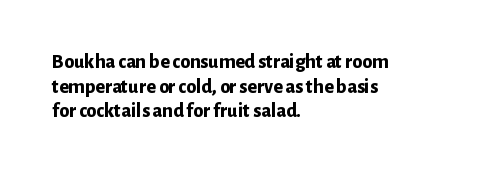
The foot of each line stays bare and open. The letters are bold, with thick, heavy strokes. The letters stand straight up with perfectly vertical stems. Compared with typical body copy, the letter spacing here is the same. These lines stack with their left ends in a neat column.
